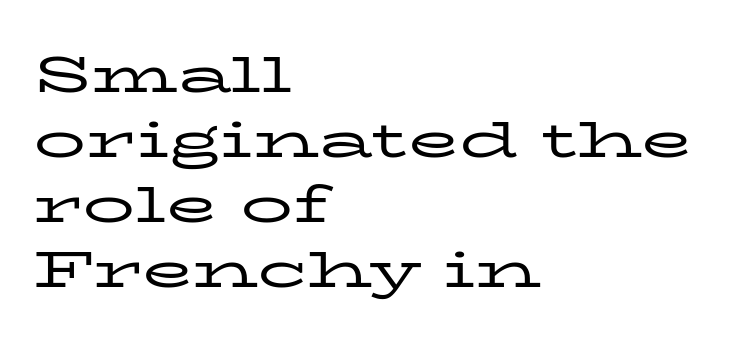
The image shows 52 px regular-weight, wide serif type, upright; set left-aligned, normal line spacing (1.25x), normal letter spacing, not underlined; low stroke contrast and a medium x-height.
